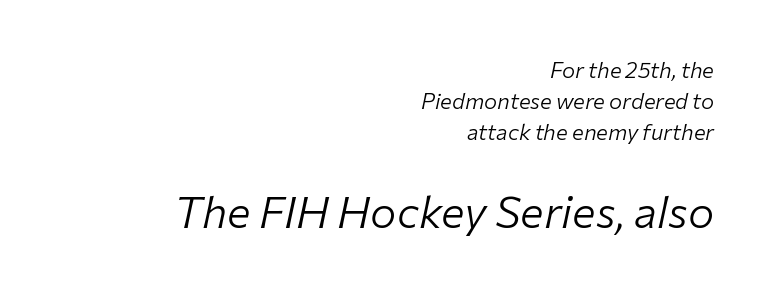
{"italic": "yes", "lean": "right", "slant_degrees": 12, "bold": "no", "weight": "light", "width": "normal", "stroke_contrast": "low", "x_height": "medium", "monospaced": "no", "underline": "no", "align": "right", "line_spacing": "normal", "line_spacing_ratio": 1.41, "letter_spacing": "normal", "letter_spacing_em": 0.0, "larger_block": "second", "size_ratio": 2.0, "glyph_px": 44}
